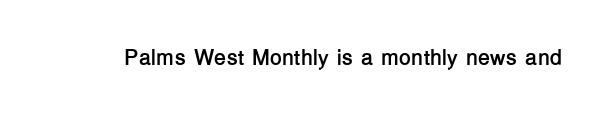
Q: Is the text bold? A: Yes.
Q: Is the text italic (slanted)? A: No, it is upright.
Q: Is the text underlined? A: No.
Q: Is the spacing between letters normal or unusually wide? A: Normal.
